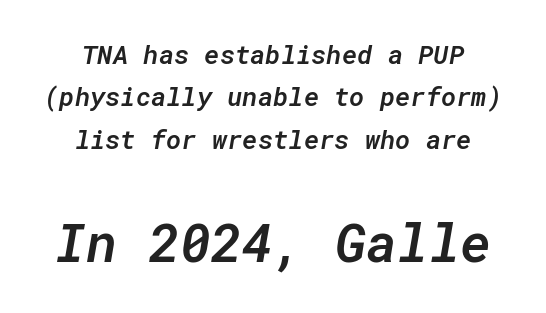
Q: Is the text bold? A: Semi-bold.
Q: Is the text italic (slanted)? A: Yes, it leans right by about 10 degrees.
Q: Is the text underlined? A: No.
Q: How is the paragraph aligned? A: Centered.
Q: Is the spacing between letters normal or unusually wide? A: Normal.
Q: Is the spacing between lines tight, normal or loose? A: Normal.
Q: Which block of text is set in a larger size, the first (top) or the second (bottom)? A: The second (bottom) one.
Q: Width (condensed, normal, or wide)? A: Normal.
Q: Stroke contrast? A: Low.
Q: x-height? A: Medium.
Q: Monospaced? A: Yes.
